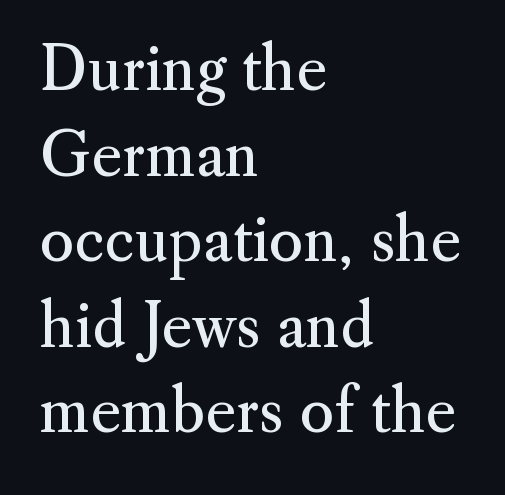
Q: Is the text bold? A: No.
Q: Is the text italic (slanted)? A: No, it is upright.
Q: Is the typeface a serif or a sans-serif typeface? A: Serif.
Q: Is the text underlined? A: No.
Q: How is the paragraph aligned? A: Left-aligned.
Q: Is the spacing between letters normal or unusually wide? A: Normal.
Q: Is the spacing between lines tight, normal or loose? A: Normal.
Q: Width (condensed, normal, or wide)? A: Normal.
Q: Stroke contrast? A: Medium.
Q: x-height? A: Small.
Q: Monospaced? A: No.
